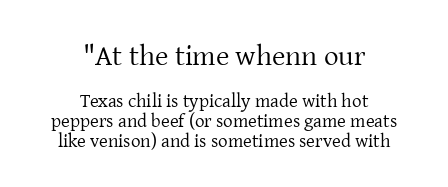
Q: Is the text bold? A: No.
Q: Is the text italic (slanted)? A: No, it is upright.
Q: Is the typeface a serif or a sans-serif typeface? A: Serif.
Q: Is the text underlined? A: No.
Q: How is the paragraph aligned? A: Centered.
Q: Is the spacing between letters normal or unusually wide? A: Normal.
Q: Is the spacing between lines tight, normal or loose? A: Tight.
Q: Which block of text is set in a larger size, the first (top) or the second (bottom)? A: The first (top) one.
Q: Width (condensed, normal, or wide)? A: Normal.
Q: Stroke contrast? A: Low.
Q: x-height? A: Medium.
Q: Monospaced? A: No.
